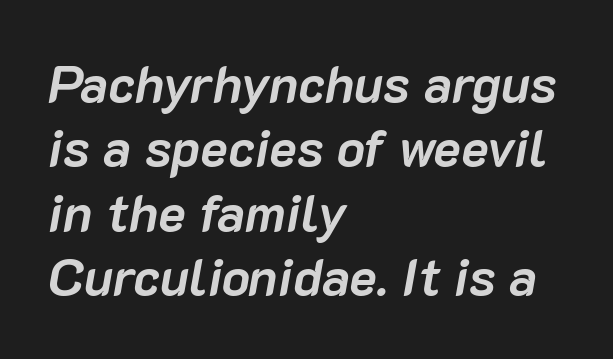
The image shows 52 px semibold type, italic (leaning right); set left-aligned, line spacing 1.24x, normal letter spacing, not underlined; low stroke contrast and a medium x-height.
